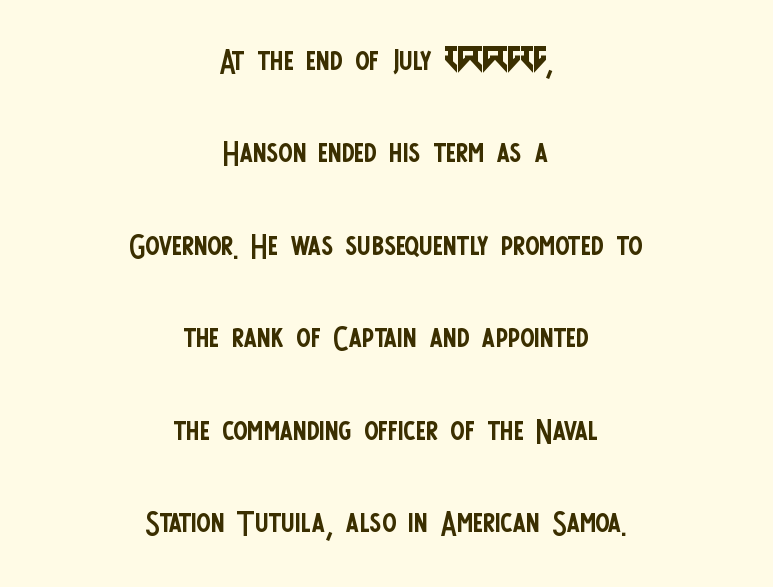
Unlike a traditional serif, this face leaves its strokes unadorned. The horizontal fit of the characters is conventional and even. Both edges are ragged and mirror each other, which tells us the setting is centered. Looks like regular typesetting: each glyph gets only the width it needs.
